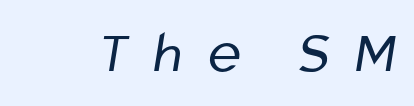
Q: Is the text bold? A: No.
Q: Is the typeface a serif or a sans-serif typeface? A: Sans-serif.
Q: Is the text underlined? A: No.
Q: Is the spacing between letters normal or unusually wide? A: Unusually wide.
Q: Width (condensed, normal, or wide)? A: Condensed.
Q: Stroke contrast? A: Low.
Q: x-height? A: Medium.
Q: Monospaced? A: No.
